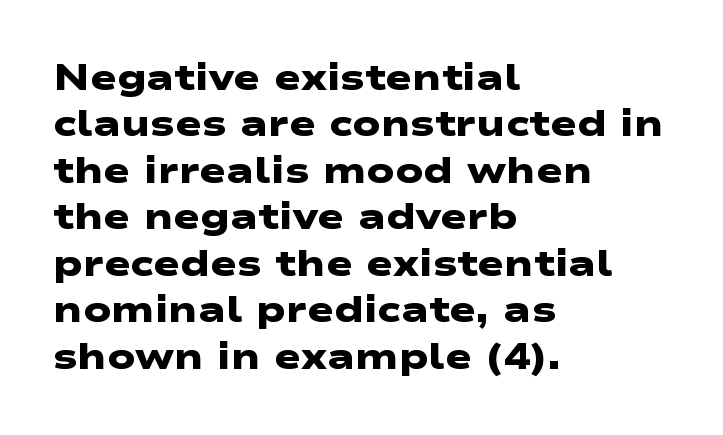
Q: Is the text bold? A: Yes.
Q: Is the typeface a serif or a sans-serif typeface? A: Sans-serif.
Q: Is the text underlined? A: No.
Q: How is the paragraph aligned? A: Left-aligned.
Q: Is the spacing between letters normal or unusually wide? A: Normal.
Q: Is the spacing between lines tight, normal or loose? A: Normal.
Q: Width (condensed, normal, or wide)? A: Wide.
Q: Stroke contrast? A: Low.
Q: x-height? A: Medium.
Q: Monospaced? A: No.
